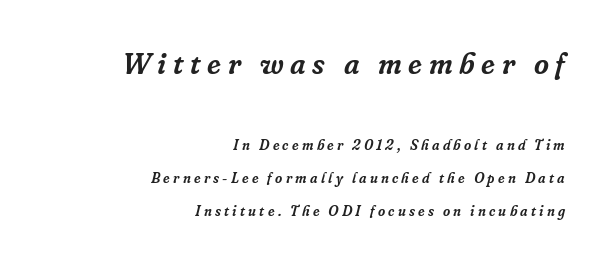
Q: Is the text italic (slanted)? A: Yes, it leans right by about 16 degrees.
Q: Is the typeface a serif or a sans-serif typeface? A: Serif.
Q: Is the text underlined? A: No.
Q: How is the paragraph aligned? A: Right-aligned.
Q: Is the spacing between letters normal or unusually wide? A: Unusually wide.
Q: Is the spacing between lines tight, normal or loose? A: Loose.
Q: Which block of text is set in a larger size, the first (top) or the second (bottom)? A: The first (top) one.
Q: Width (condensed, normal, or wide)? A: Normal.
Q: Stroke contrast? A: Low.
Q: x-height? A: Medium.
Q: Monospaced? A: No.
